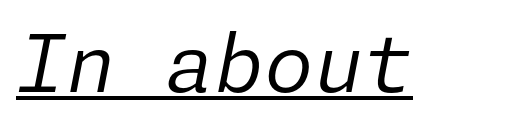
These lines were composed using italics. Tracking value appears to be zero — textbook default spacing. Is there an underline? Yes — a line sits under the letters. A quiet, ordinary-to-light weight characterises the typeface.
